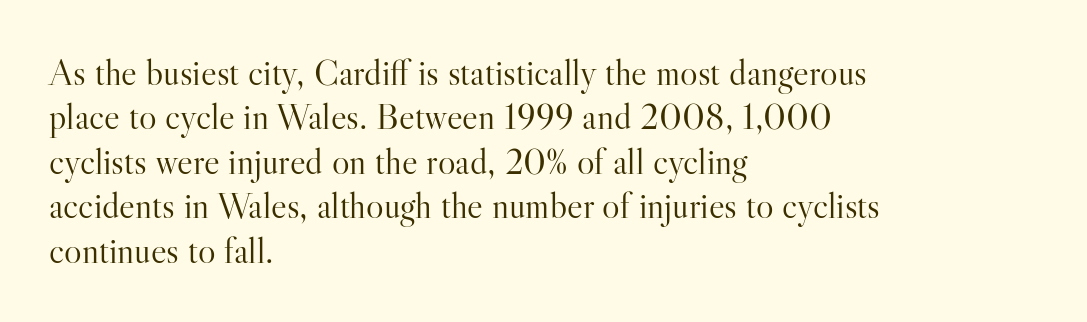
{"serif": "yes", "italic": "no", "bold": "no", "weight": "light", "width": "normal", "stroke_contrast": "high", "x_height": "small", "monospaced": "no", "underline": "no", "align": "left", "line_spacing_ratio": 1.2, "letter_spacing": "normal", "letter_spacing_em": 0.0, "glyph_px": 37}
